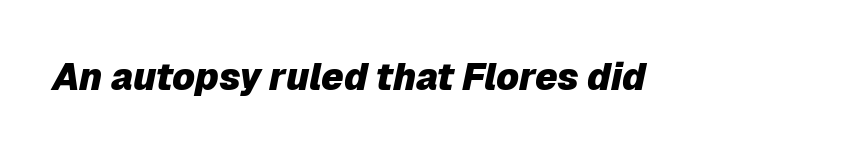
Q: Is the text bold? A: Yes.
Q: Is the text italic (slanted)? A: Yes, it leans right by about 12 degrees.
Q: Is the text underlined? A: No.
Q: Is the spacing between letters normal or unusually wide? A: Normal.
Q: Width (condensed, normal, or wide)? A: Normal.
Q: Stroke contrast? A: Low.
Q: x-height? A: Medium.
Q: Monospaced? A: No.
